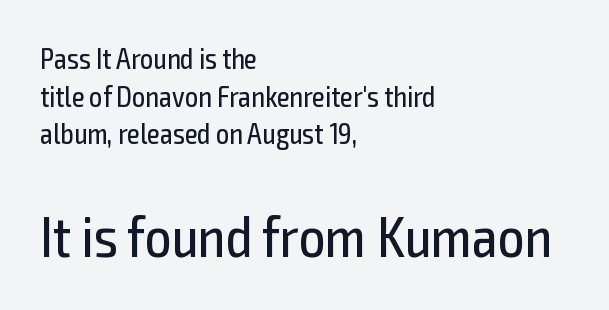
The image shows 58 px regular-weight, condensed sans-serif type, upright; set left-aligned, normal line spacing (1.3x), normal letter spacing, not underlined; the second (bottom) block is 2.0x larger; a medium x-height.
